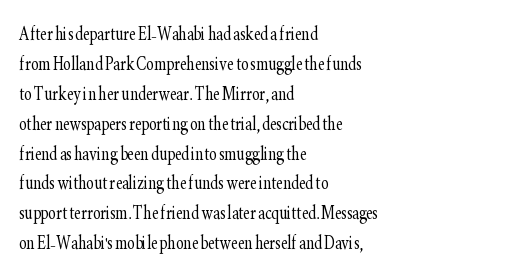
{"italic": "no", "bold": "no", "underline": "no", "align": "left", "line_spacing": "normal", "line_spacing_ratio": 1.3, "letter_spacing": "normal", "letter_spacing_em": 0.0, "glyph_px": 23}
